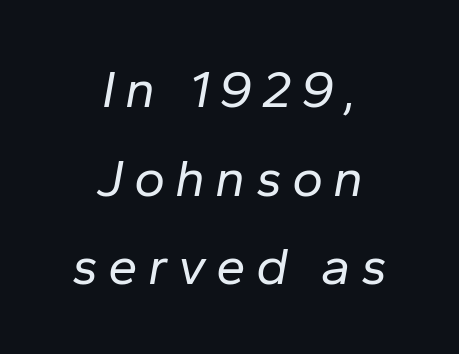
Q: Is the text bold? A: No.
Q: Is the text italic (slanted)? A: Yes, it leans right by about 10 degrees.
Q: Is the text underlined? A: No.
Q: How is the paragraph aligned? A: Centered.
Q: Is the spacing between lines tight, normal or loose? A: Normal.
Q: Width (condensed, normal, or wide)? A: Normal.
Q: Stroke contrast? A: Low.
Q: x-height? A: Medium.
Q: Monospaced? A: No.
